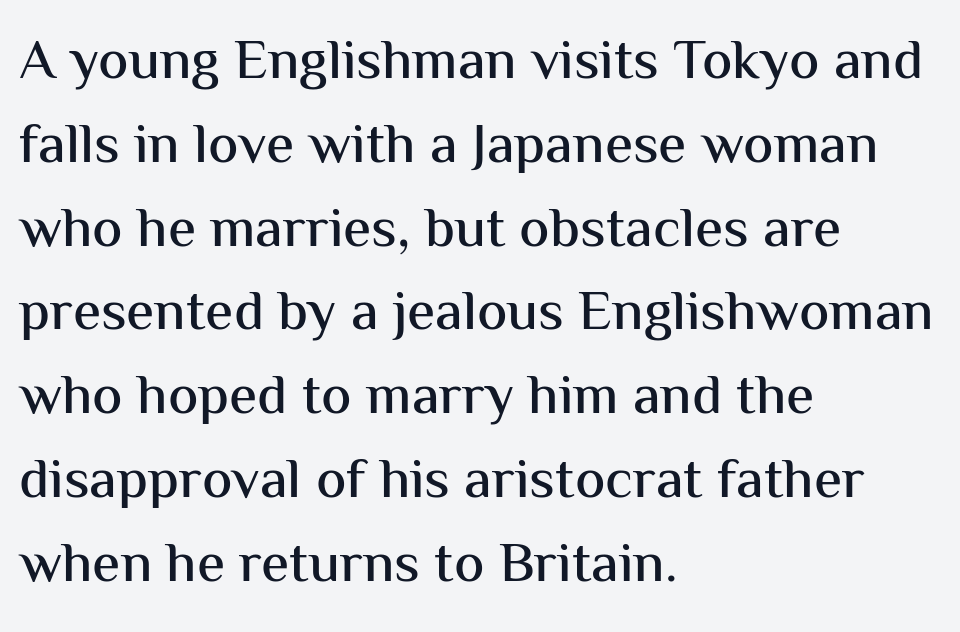
{"serif": "no", "italic": "no", "width": "normal", "stroke_contrast": "medium", "x_height": "medium", "monospaced": "no", "underline": "no", "align": "left", "line_spacing": "normal", "line_spacing_ratio": 1.47, "letter_spacing": "normal", "letter_spacing_em": 0.0, "glyph_px": 57}
